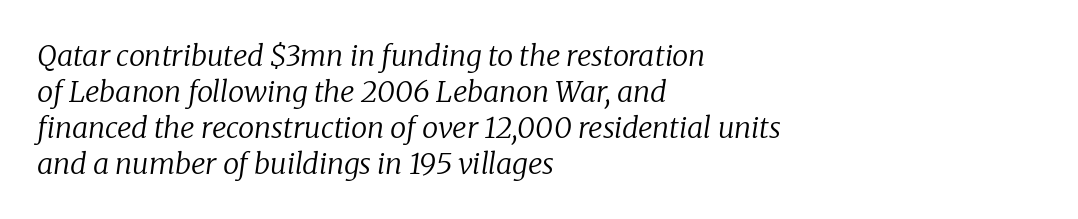
Q: Is the text bold? A: No.
Q: Is the text italic (slanted)? A: Yes, it leans right by about 8 degrees.
Q: Is the typeface a serif or a sans-serif typeface? A: Serif.
Q: Is the text underlined? A: No.
Q: How is the paragraph aligned? A: Left-aligned.
Q: Is the spacing between letters normal or unusually wide? A: Normal.
Q: Width (condensed, normal, or wide)? A: Normal.
Q: Stroke contrast? A: Low.
Q: x-height? A: Medium.
Q: Monospaced? A: No.
